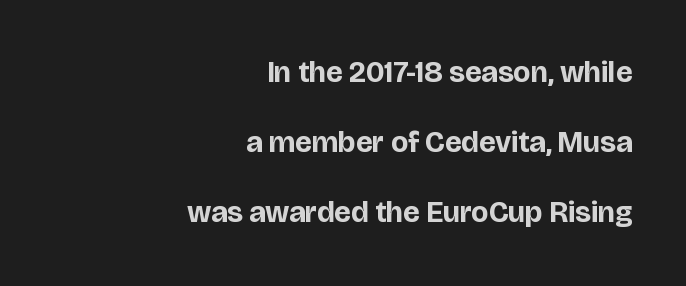
Q: Is the text bold? A: Yes.
Q: Is the text italic (slanted)? A: No, it is upright.
Q: Is the typeface a serif or a sans-serif typeface? A: Sans-serif.
Q: Is the text underlined? A: No.
Q: How is the paragraph aligned? A: Right-aligned.
Q: Is the spacing between letters normal or unusually wide? A: Normal.
Q: Is the spacing between lines tight, normal or loose? A: Loose.
Q: Width (condensed, normal, or wide)? A: Normal.
Q: Stroke contrast? A: Low.
Q: x-height? A: Large.
Q: Monospaced? A: No.
